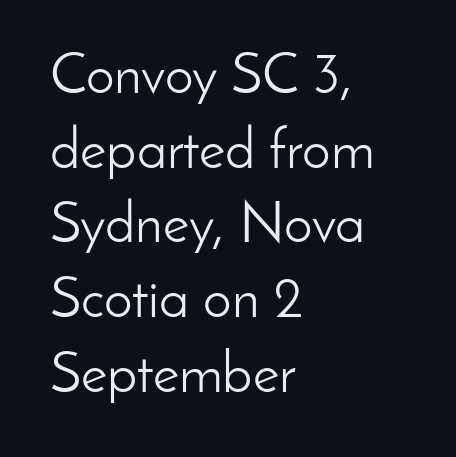
The zone under the glyphs is completely vacant. Style check: upright. Leading: standard. Compared with typical body copy, the letter spacing here is the same. Is this a fixed-width face? No — the glyphs have proportional, varying widths. The paragraph has a hard left edge and a soft right edge.
